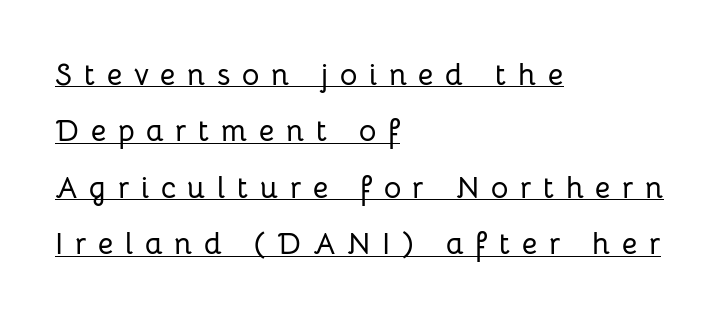
This sample is left-justified, so line endings fall wherever the words run out. Has an underline been added? It has. How are the letters spaced? Widely, with obvious added tracking. Every character sits straight up, as roman type does. Here the designer chose a conventional face with non-uniform glyph widths.
